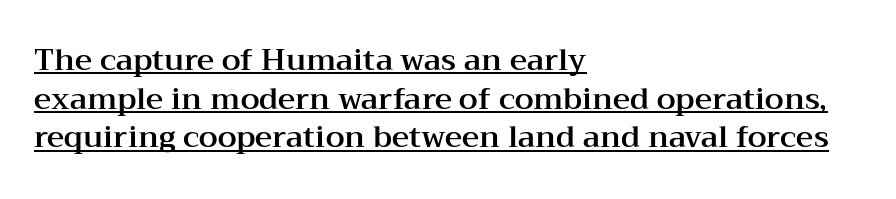
The image shows 30 px wide serif type, upright; set left-aligned, normal line spacing (1.29x), normal letter spacing, underlined; medium stroke contrast and a medium x-height.
